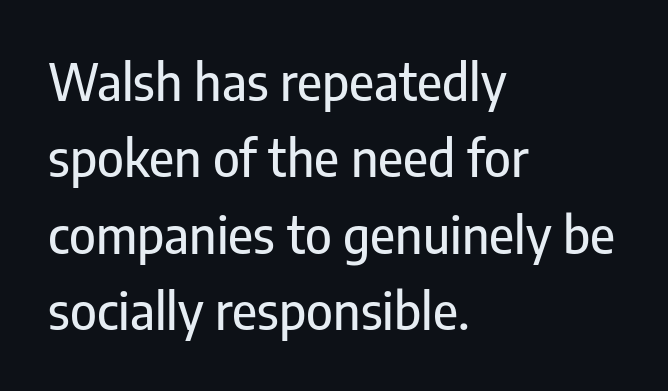
Q: Is the text italic (slanted)? A: No, it is upright.
Q: Is the typeface a serif or a sans-serif typeface? A: Sans-serif.
Q: Is the text underlined? A: No.
Q: How is the paragraph aligned? A: Left-aligned.
Q: Is the spacing between letters normal or unusually wide? A: Normal.
Q: Is the spacing between lines tight, normal or loose? A: Normal.
Q: Width (condensed, normal, or wide)? A: Condensed.
Q: Stroke contrast? A: Low.
Q: x-height? A: Medium.
Q: Monospaced? A: No.
